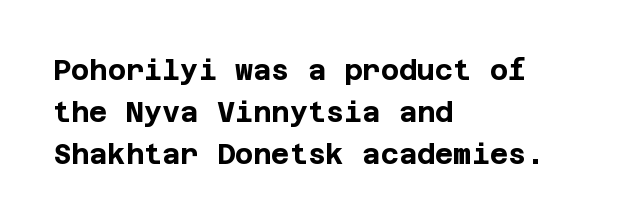
Q: Is the text bold? A: Yes.
Q: Is the text italic (slanted)? A: No, it is upright.
Q: Is the typeface a serif or a sans-serif typeface? A: Sans-serif.
Q: Is the text underlined? A: No.
Q: How is the paragraph aligned? A: Left-aligned.
Q: Is the spacing between letters normal or unusually wide? A: Normal.
Q: Is the spacing between lines tight, normal or loose? A: Normal.
Q: Width (condensed, normal, or wide)? A: Normal.
Q: Stroke contrast? A: Low.
Q: x-height? A: Large.
